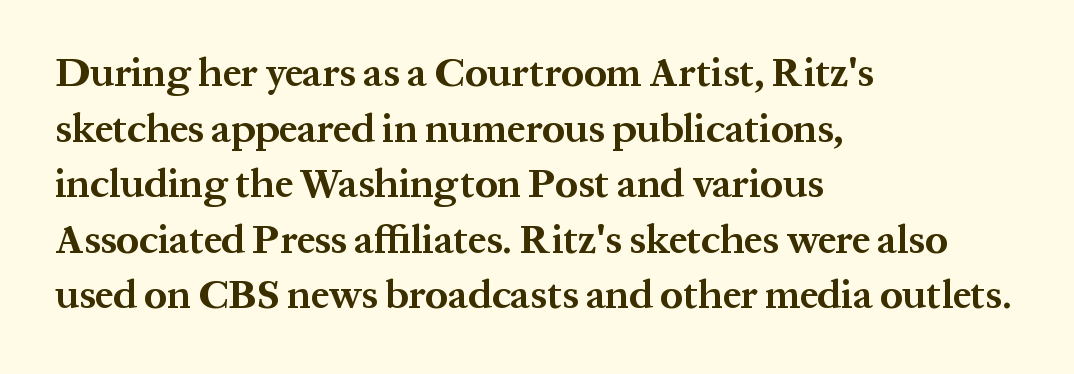
The image shows 40 px bold serif type, upright; set left-aligned, normal line spacing (1.39x), normal letter spacing, not underlined; medium stroke contrast and a medium x-height.
